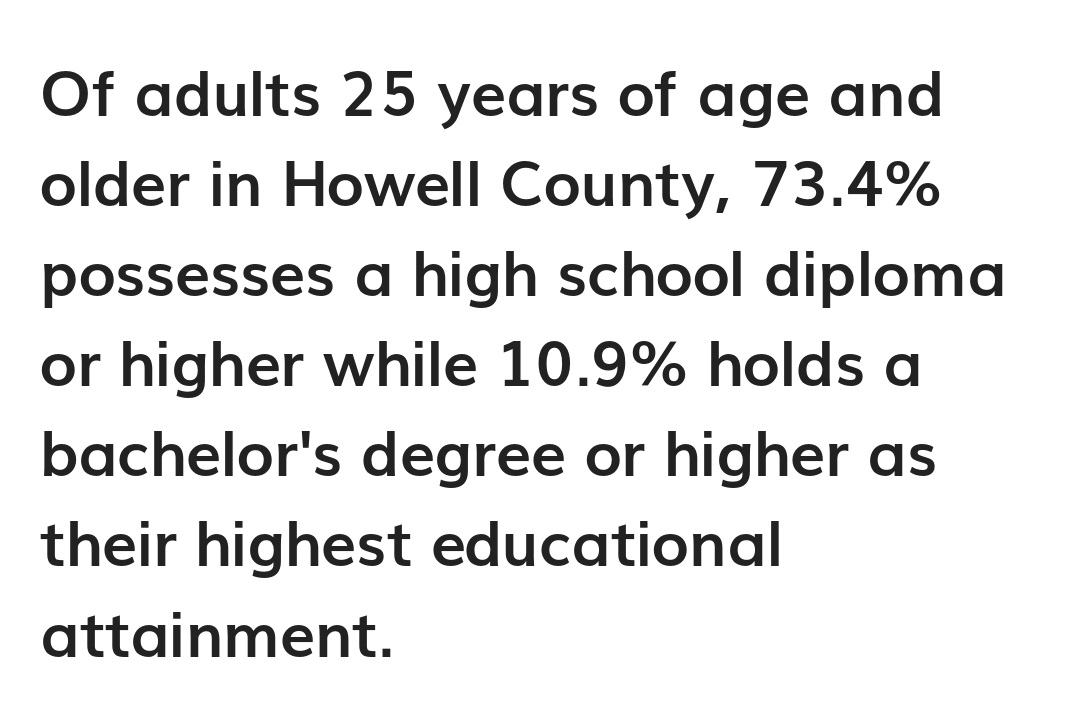
The image shows 63 px semibold sans-serif type, upright; set left-aligned, normal line spacing (1.43x), normal letter spacing, not underlined; low stroke contrast and a medium x-height.
